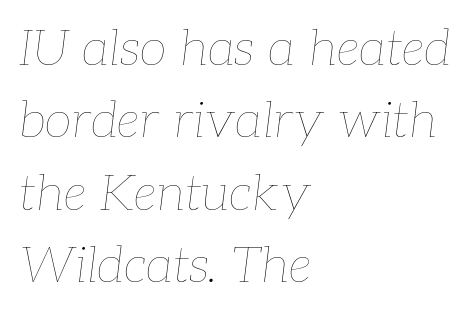
{"italic": "yes", "lean": "right", "slant_degrees": 7, "bold": "no", "weight": "thin", "width": "normal", "stroke_contrast": "low", "x_height": "medium", "monospaced": "no", "underline": "no", "align": "left", "line_spacing": "normal", "line_spacing_ratio": 1.45, "letter_spacing": "normal", "letter_spacing_em": 0.0, "glyph_px": 50}
